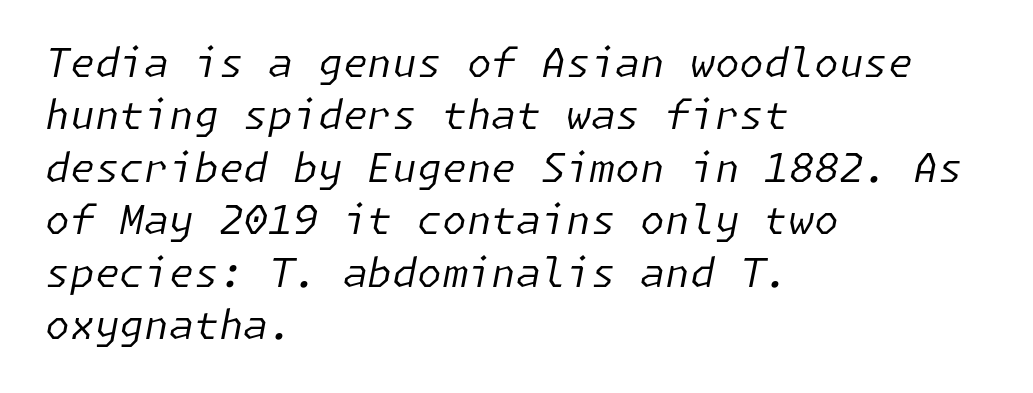
The image shows 40 px regular-weight type, italic (leaning right); set left-aligned, normal line spacing (1.31x), normal letter spacing, not underlined; low stroke contrast and a medium x-height.
